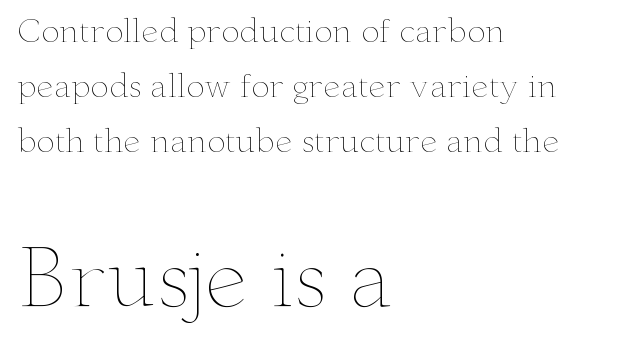
Q: Is the text bold? A: No.
Q: Is the text italic (slanted)? A: No, it is upright.
Q: Is the text underlined? A: No.
Q: How is the paragraph aligned? A: Left-aligned.
Q: Is the spacing between letters normal or unusually wide? A: Normal.
Q: Which block of text is set in a larger size, the first (top) or the second (bottom)? A: The second (bottom) one.
Q: Width (condensed, normal, or wide)? A: Wide.
Q: Stroke contrast? A: Low.
Q: x-height? A: Small.
Q: Monospaced? A: No.
